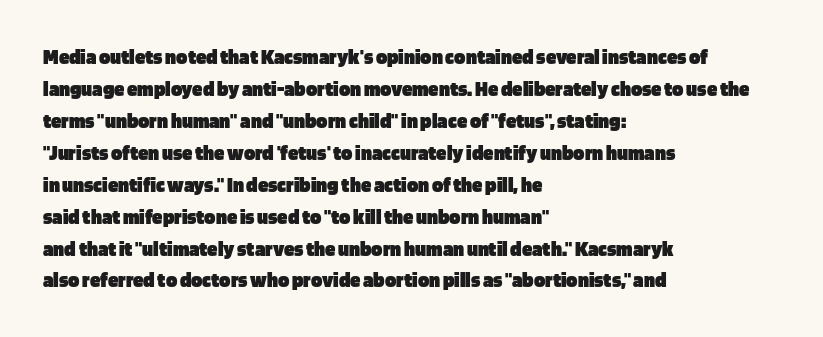
The type sits square on the baseline with zero lean. Summary of weight: heavy, a full bold. Interline gaps are of average width in this sample. The type is set solid horizontally, with unmodified tracking. Underline: absent.
